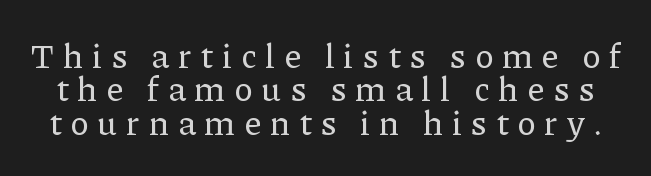
{"serif": "yes", "italic": "no", "width": "normal", "stroke_contrast": "low", "x_height": "medium", "monospaced": "no", "underline": "no", "line_spacing": "tight", "line_spacing_ratio": 0.98, "letter_spacing": "wide", "letter_spacing_em": 0.26, "glyph_px": 34}
